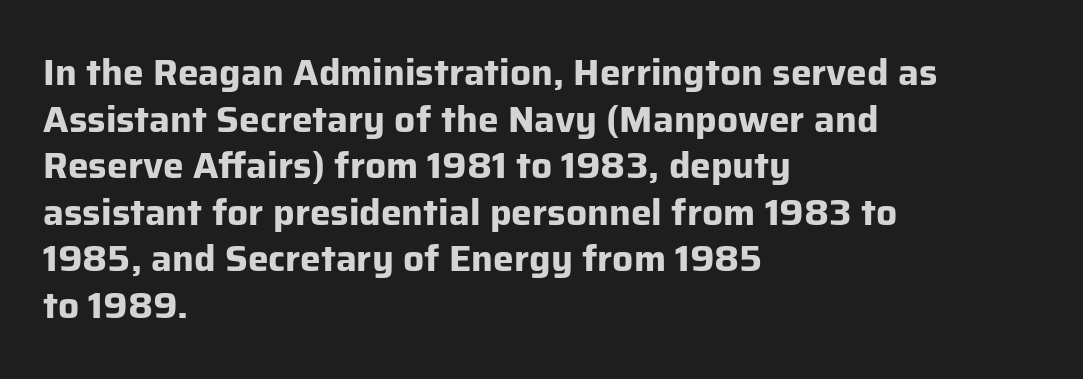
What stands out about the letter spacing? Nothing — it is the standard amount. A full-strength bold gives these letters their thick strokes. Leading: standard. All the whitespace from short lines collects on the right.
